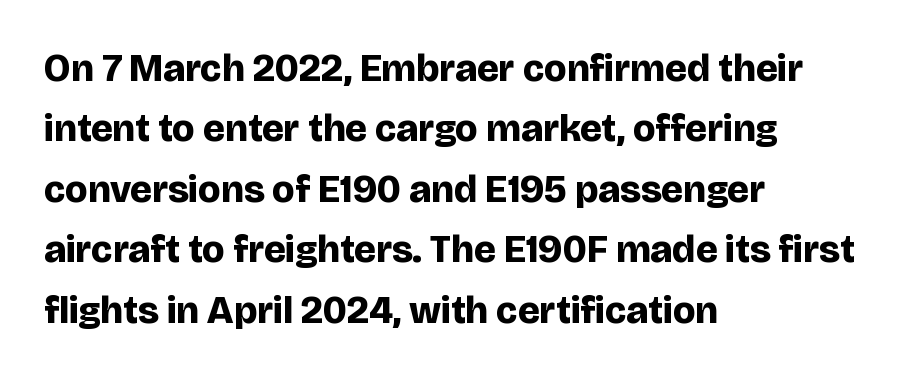
The horizontal fit of the characters is conventional and even. Its strokes are broad and dark, the hallmark of bold type. You could not count columns in this text — the font is proportionally spaced. Reading down the column, the eye jumps a familiar distance to each next line. The string is rendered with underlining switched off.
